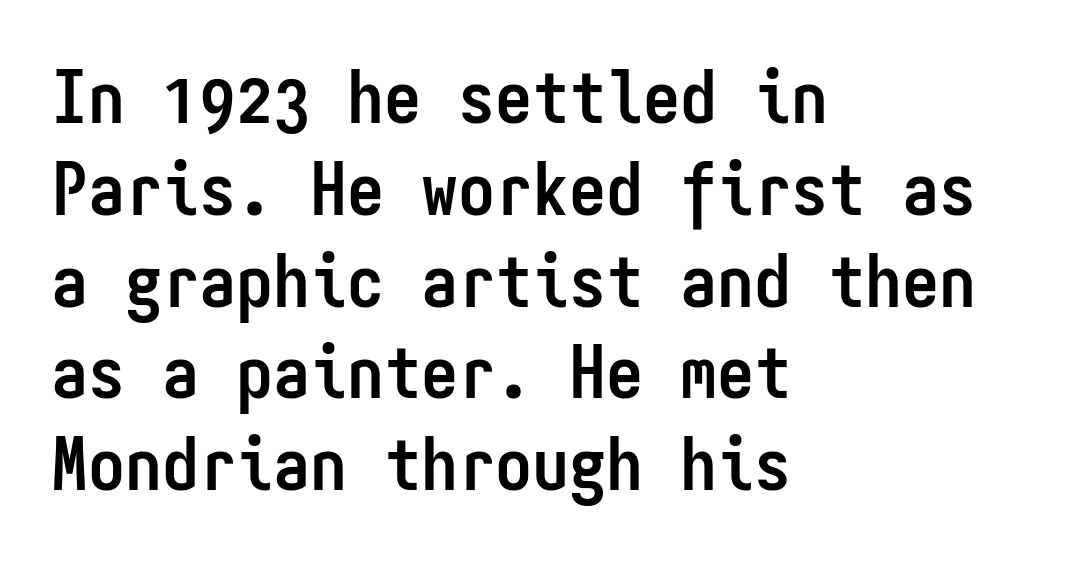
The image shows 74 px semibold, condensed sans-serif type, upright, monospaced; set left-aligned, line spacing 1.24x, normal letter spacing, not underlined; low stroke contrast and a medium x-height.
